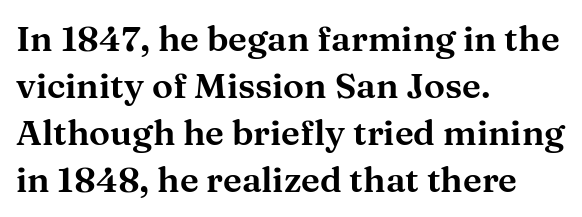
The image shows 35 px wide serif type, upright; set left-aligned, normal line spacing (1.34x), normal letter spacing, not underlined; medium stroke contrast and a medium x-height.
